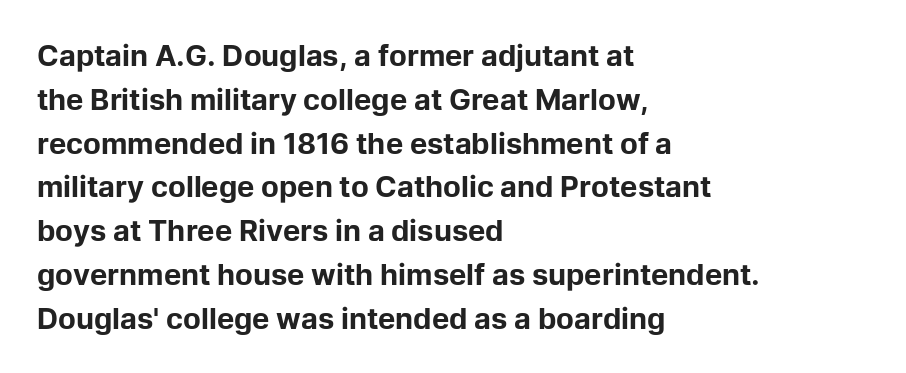
The face used here is a sans, in the tradition of grotesques and geometrics. The compositor pushed each line to the left boundary. A full-strength bold gives these letters their thick strokes. The gap between lines stays unmarked. There is no visible air inserted between adjacent glyphs. The face used here is proportionally spaced, like ordinary book or web type.
